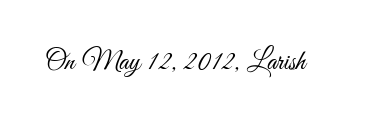
{"serif": "no", "bold": "no", "weight": "light", "width": "condensed", "stroke_contrast": "medium", "x_height": "small", "monospaced": "no", "underline": "no", "letter_spacing": "normal", "letter_spacing_em": 0.0, "glyph_px": 28}
